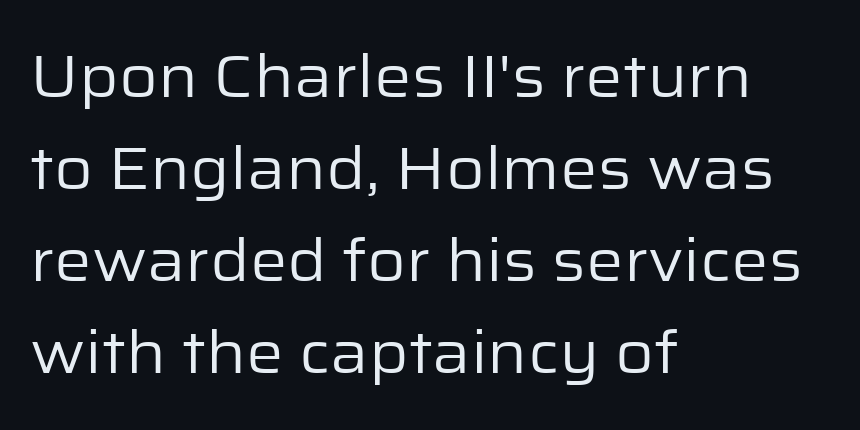
Q: Is the text bold? A: No.
Q: Is the text italic (slanted)? A: No, it is upright.
Q: Is the typeface a serif or a sans-serif typeface? A: Sans-serif.
Q: Is the text underlined? A: No.
Q: How is the paragraph aligned? A: Left-aligned.
Q: Is the spacing between letters normal or unusually wide? A: Normal.
Q: Is the spacing between lines tight, normal or loose? A: Normal.
Q: Width (condensed, normal, or wide)? A: Normal.
Q: Stroke contrast? A: Low.
Q: x-height? A: Medium.
Q: Monospaced? A: No.
